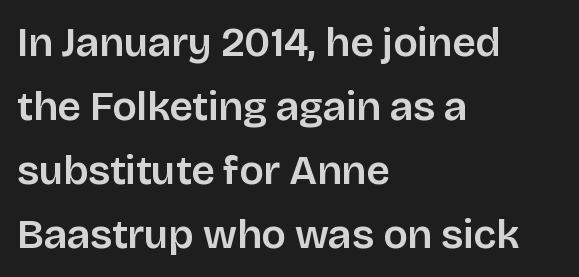
The image shows 41 px sans-serif type, upright; set left-aligned, normal line spacing (1.56x), normal letter spacing, not underlined; low stroke contrast and a large x-height.
